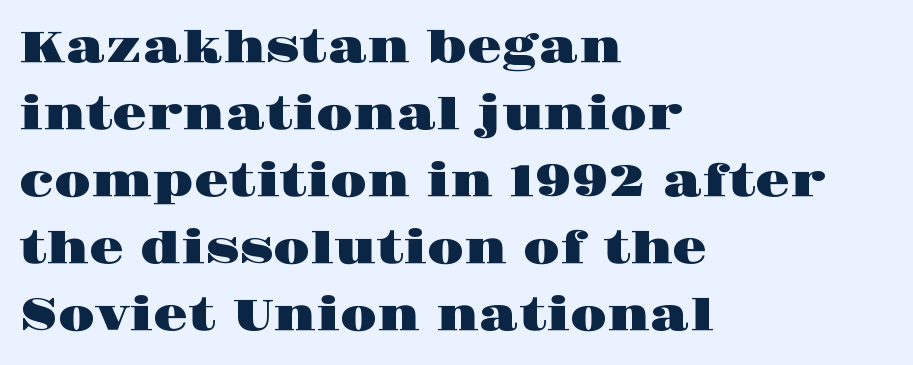
The image shows 45 px wide serif type, upright; set left-aligned, normal line spacing (1.49x), normal letter spacing, not underlined; high stroke contrast and a large x-height.
